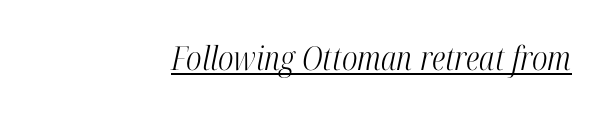
Q: Is the text bold? A: No.
Q: Is the text italic (slanted)? A: Yes, it leans right by about 12 degrees.
Q: Is the typeface a serif or a sans-serif typeface? A: Serif.
Q: Is the text underlined? A: Yes.
Q: How is the paragraph aligned? A: Right-aligned.
Q: Is the spacing between letters normal or unusually wide? A: Normal.
Q: Width (condensed, normal, or wide)? A: Condensed.
Q: Stroke contrast? A: High.
Q: x-height? A: Medium.
Q: Monospaced? A: No.
